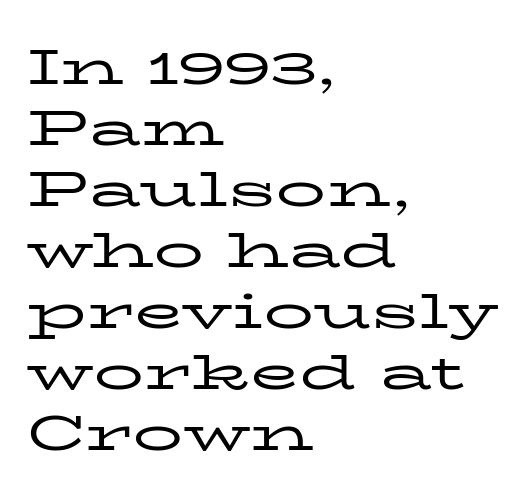
{"serif": "yes", "italic": "no", "bold": "no", "weight": "regular", "width": "wide", "stroke_contrast": "low", "x_height": "medium", "monospaced": "no", "underline": "no", "align": "left", "line_spacing_ratio": 1.22, "letter_spacing": "normal", "letter_spacing_em": 0.0, "glyph_px": 50}
